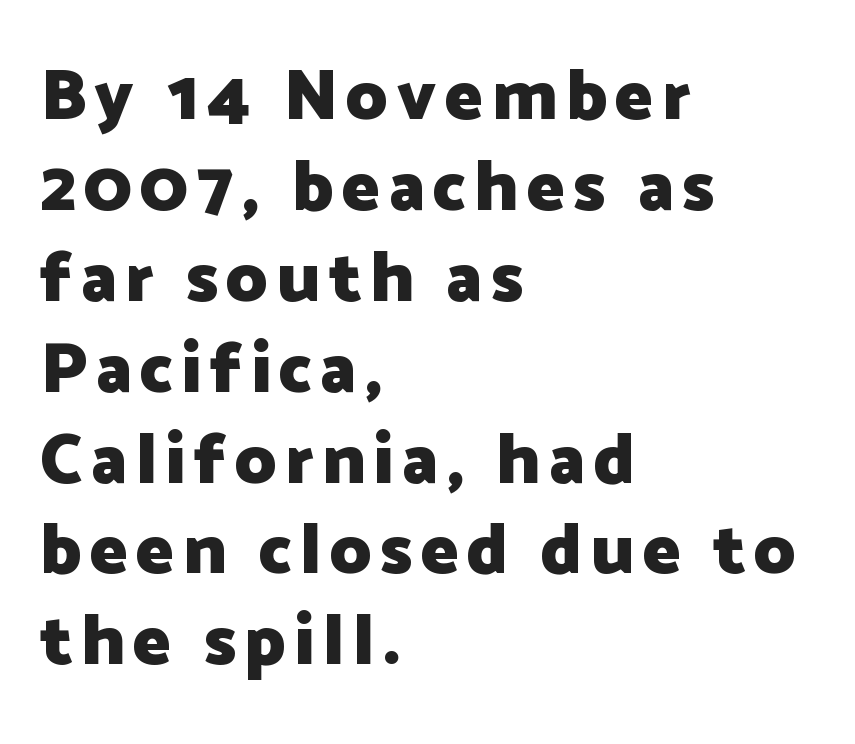
The image shows 71 px heavy sans-serif type, upright; set left-aligned, normal line spacing (1.28x), not underlined; low stroke contrast and a medium x-height.
